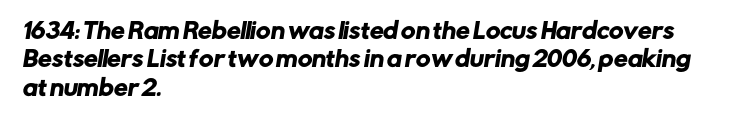
{"underline": "no", "align": "left", "line_spacing": "normal", "line_spacing_ratio": 1.29, "letter_spacing": "normal", "letter_spacing_em": 0.0, "glyph_px": 22}
